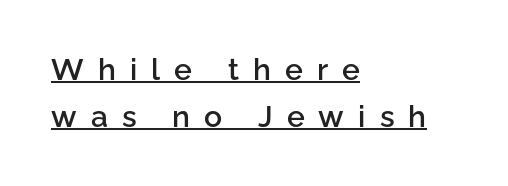
In terms of posture, this sample is upright. Between one letter and the next there's a generous, obvious gap. The letters carry no serifs — their stems end cleanly without finishing strokes. The face used here is proportionally spaced, like ordinary book or web type. The passage shown is underscored from start to finish.
